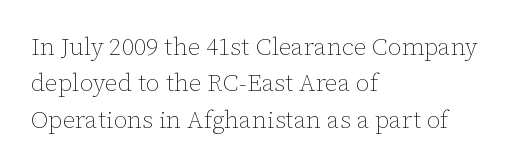
Q: Is the text bold? A: No.
Q: Is the text italic (slanted)? A: No, it is upright.
Q: Is the text underlined? A: No.
Q: How is the paragraph aligned? A: Left-aligned.
Q: Is the spacing between letters normal or unusually wide? A: Normal.
Q: Is the spacing between lines tight, normal or loose? A: Normal.
